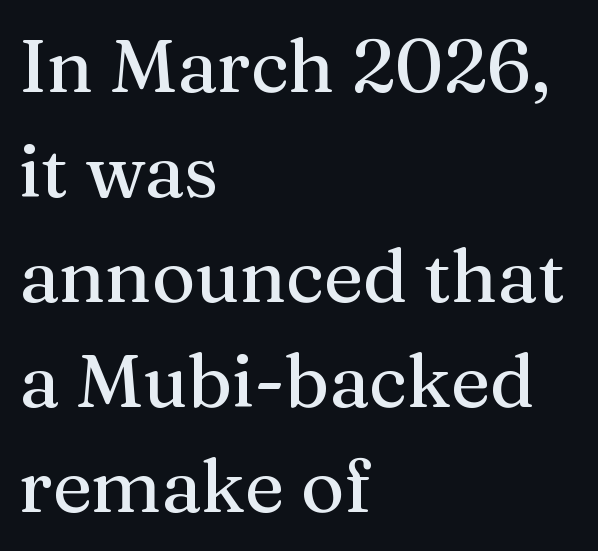
Q: Is the text italic (slanted)? A: No, it is upright.
Q: Is the typeface a serif or a sans-serif typeface? A: Serif.
Q: Is the text underlined? A: No.
Q: How is the paragraph aligned? A: Left-aligned.
Q: Is the spacing between letters normal or unusually wide? A: Normal.
Q: Is the spacing between lines tight, normal or loose? A: Normal.
Q: Width (condensed, normal, or wide)? A: Normal.
Q: Stroke contrast? A: Medium.
Q: x-height? A: Medium.
Q: Monospaced? A: No.
